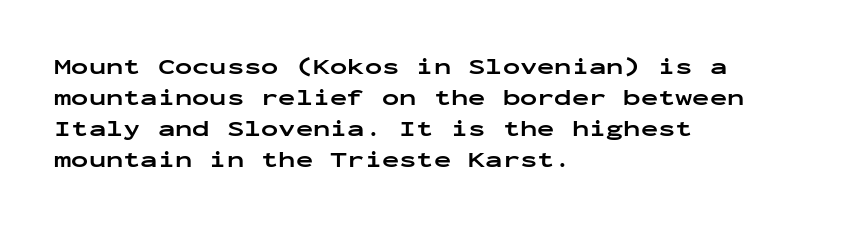
The image shows 23 px bold type, upright; set left-aligned, normal line spacing (1.35x), normal letter spacing, not underlined.
